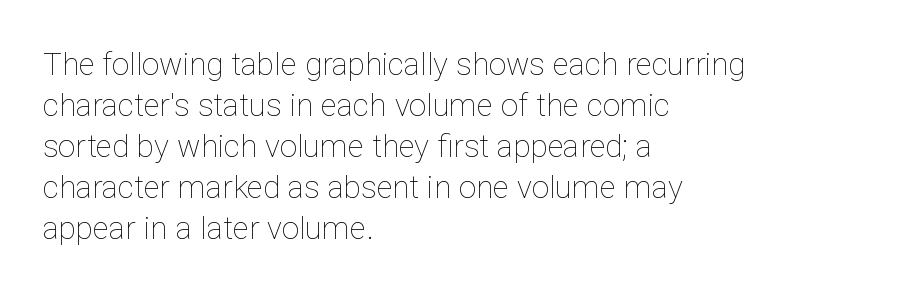
{"italic": "no", "bold": "no", "weight": "thin", "width": "normal", "stroke_contrast": "low", "x_height": "medium", "monospaced": "no", "underline": "no", "align": "left", "line_spacing": "normal", "line_spacing_ratio": 1.32, "letter_spacing": "normal", "letter_spacing_em": 0.0, "glyph_px": 31}
